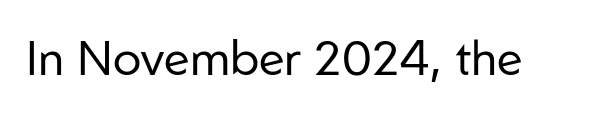
The image shows 48 px regular-weight sans-serif type, upright; set normal letter spacing, not underlined; low stroke contrast and a medium x-height.
